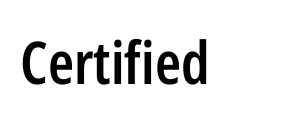
Ascenders rise straight up at ninety degrees. The passage shown has conventional tracking throughout. A typesetter would label this face a sans. A bare baseline throughout the passage. The letters are semibold — heavier than regular but short of a full bold. The passage shown is typed in a proportional face where columns would drift.
